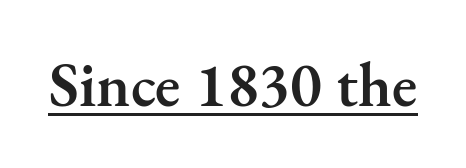
The image shows 62 px semibold serif type, upright; set normal letter spacing, underlined; medium stroke contrast and a small x-height.
